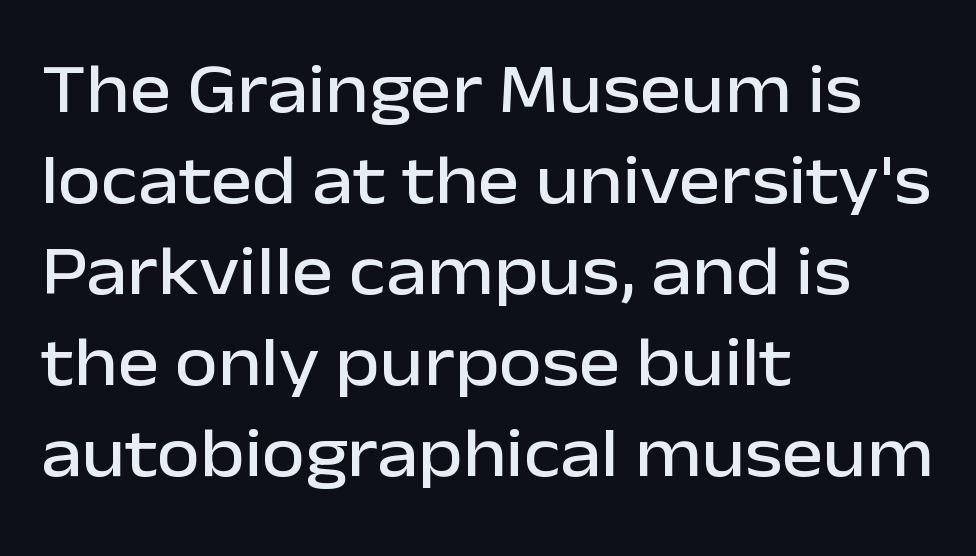
Q: Is the text italic (slanted)? A: No, it is upright.
Q: Is the typeface a serif or a sans-serif typeface? A: Sans-serif.
Q: Is the text underlined? A: No.
Q: How is the paragraph aligned? A: Left-aligned.
Q: Is the spacing between letters normal or unusually wide? A: Normal.
Q: Is the spacing between lines tight, normal or loose? A: Normal.
Q: Width (condensed, normal, or wide)? A: Normal.
Q: Stroke contrast? A: Low.
Q: x-height? A: Medium.
Q: Monospaced? A: No.
